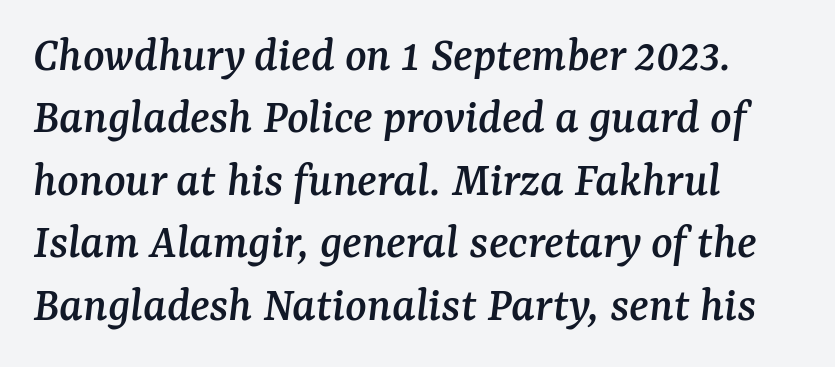
The image shows 50 px serif type, italic (leaning right); set left-aligned, normal line spacing (1.25x), normal letter spacing, not underlined; medium stroke contrast and a medium x-height.
